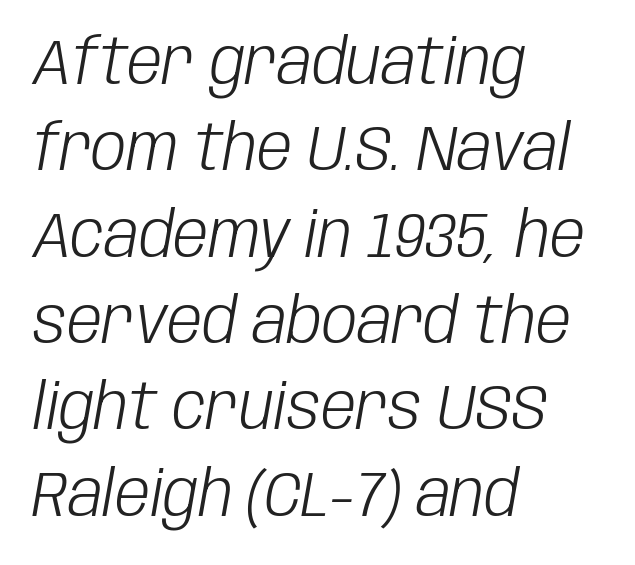
{"italic": "yes", "lean": "right", "slant_degrees": 10, "bold": "no", "weight": "light", "width": "condensed", "stroke_contrast": "low", "x_height": "large", "monospaced": "no", "underline": "no", "align": "left", "line_spacing": "normal", "line_spacing_ratio": 1.37, "letter_spacing": "normal", "letter_spacing_em": 0.0, "glyph_px": 63}
